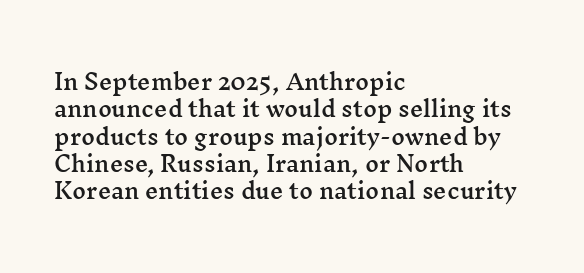
You could call the tracking neutral — neither tight nor loose. Honestly, there is no underline to notice here at all. This is roman type, the default non-slanted kind. Compared with a centered layout, this one pins lines to the left instead. Interline gaps are of average width in this sample.
